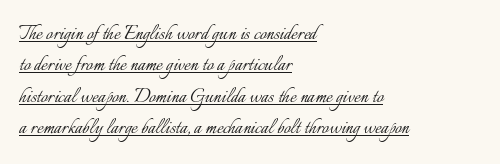
Visually the block forms a straight wall on the left and a jagged coastline on the right. The letterforms sit at book weight or below. Nobody touched the tracking dial on this one.
